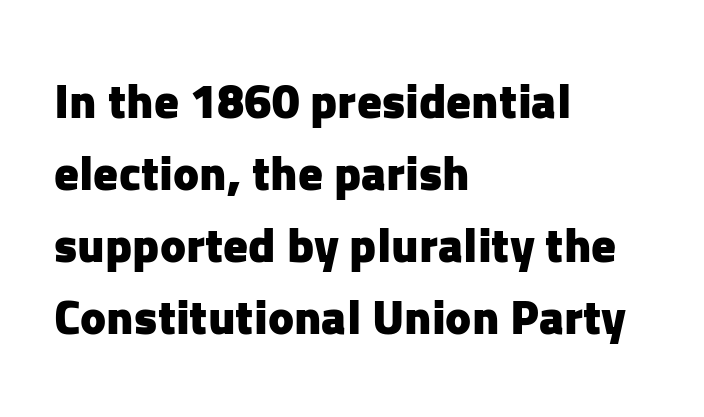
Q: Is the text bold? A: Yes.
Q: Is the text italic (slanted)? A: No, it is upright.
Q: Is the typeface a serif or a sans-serif typeface? A: Sans-serif.
Q: Is the text underlined? A: No.
Q: How is the paragraph aligned? A: Left-aligned.
Q: Is the spacing between letters normal or unusually wide? A: Normal.
Q: Is the spacing between lines tight, normal or loose? A: Normal.
Q: Width (condensed, normal, or wide)? A: Normal.
Q: Stroke contrast? A: Low.
Q: x-height? A: Medium.
Q: Monospaced? A: No.
